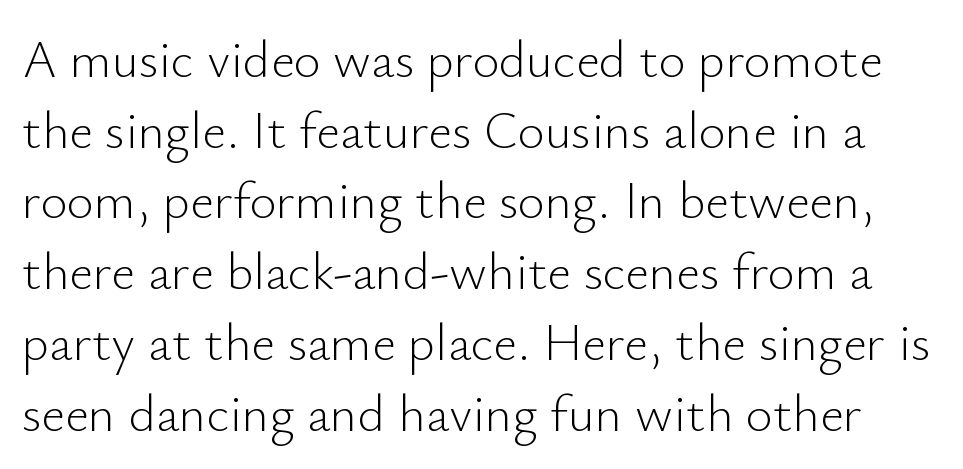
{"serif": "no", "italic": "no", "bold": "no", "weight": "light", "width": "normal", "stroke_contrast": "low", "x_height": "small", "monospaced": "no", "underline": "no", "line_spacing": "normal", "line_spacing_ratio": 1.36, "letter_spacing": "normal", "letter_spacing_em": 0.0, "glyph_px": 52}
